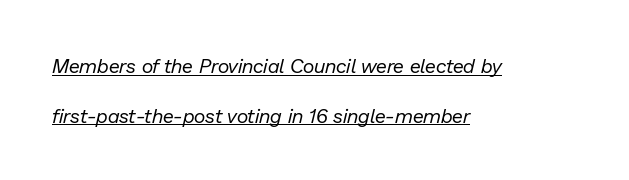
The image shows 20 px text type, italic (leaning right); set left-aligned, loose line spacing (2.48x), normal letter spacing, underlined.
